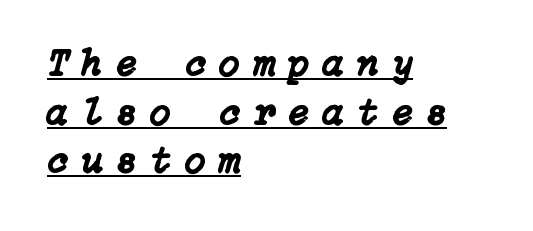
The image shows 38 px text type, italic (leaning right); set left-aligned, normal line spacing (1.28x), unusually wide letter spacing (+0.36 em), underlined; low stroke contrast and a medium x-height.
